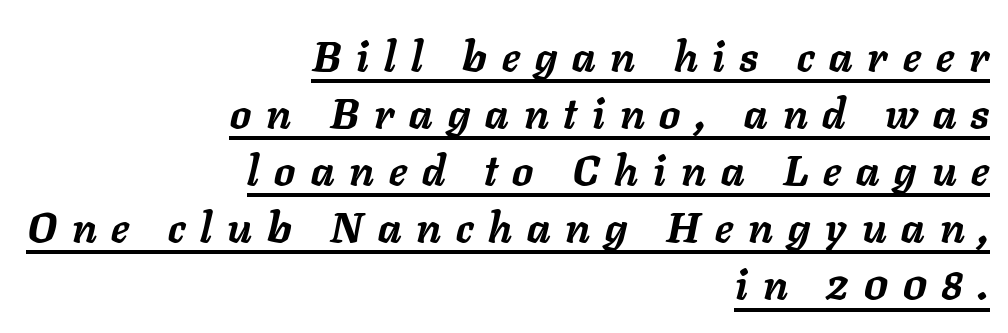
Style check: oblique. Beneath each row of characters lies a ruled line. The letterforms stand isolated, each surrounded by extra space. Visually the block forms a straight wall on the right and a jagged coastline on the left. The letters advance in unequal steps, a hallmark of proportional type.
